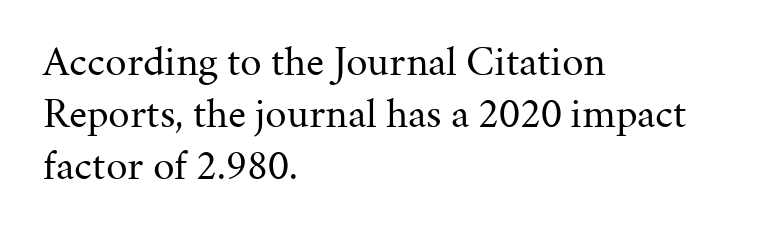
Q: Is the text bold? A: No.
Q: Is the text italic (slanted)? A: No, it is upright.
Q: Is the typeface a serif or a sans-serif typeface? A: Serif.
Q: Is the text underlined? A: No.
Q: How is the paragraph aligned? A: Left-aligned.
Q: Is the spacing between letters normal or unusually wide? A: Normal.
Q: Width (condensed, normal, or wide)? A: Normal.
Q: Stroke contrast? A: Medium.
Q: x-height? A: Medium.
Q: Monospaced? A: No.
